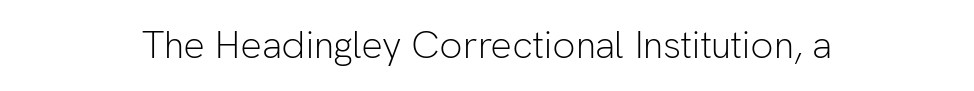
{"serif": "no", "italic": "no", "bold": "no", "weight": "light", "width": "normal", "stroke_contrast": "low", "x_height": "medium", "monospaced": "no", "underline": "no", "align": "center", "letter_spacing": "normal", "letter_spacing_em": 0.0, "glyph_px": 38}
